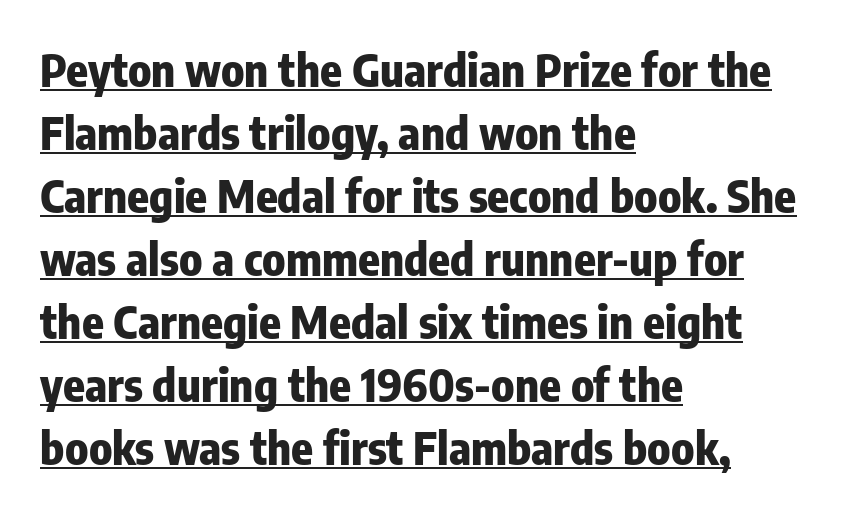
Q: Is the text bold? A: Yes.
Q: Is the text italic (slanted)? A: No, it is upright.
Q: Is the typeface a serif or a sans-serif typeface? A: Sans-serif.
Q: Is the text underlined? A: Yes.
Q: How is the paragraph aligned? A: Left-aligned.
Q: Is the spacing between letters normal or unusually wide? A: Normal.
Q: Is the spacing between lines tight, normal or loose? A: Normal.
Q: Width (condensed, normal, or wide)? A: Condensed.
Q: Stroke contrast? A: Low.
Q: x-height? A: Medium.
Q: Monospaced? A: No.
